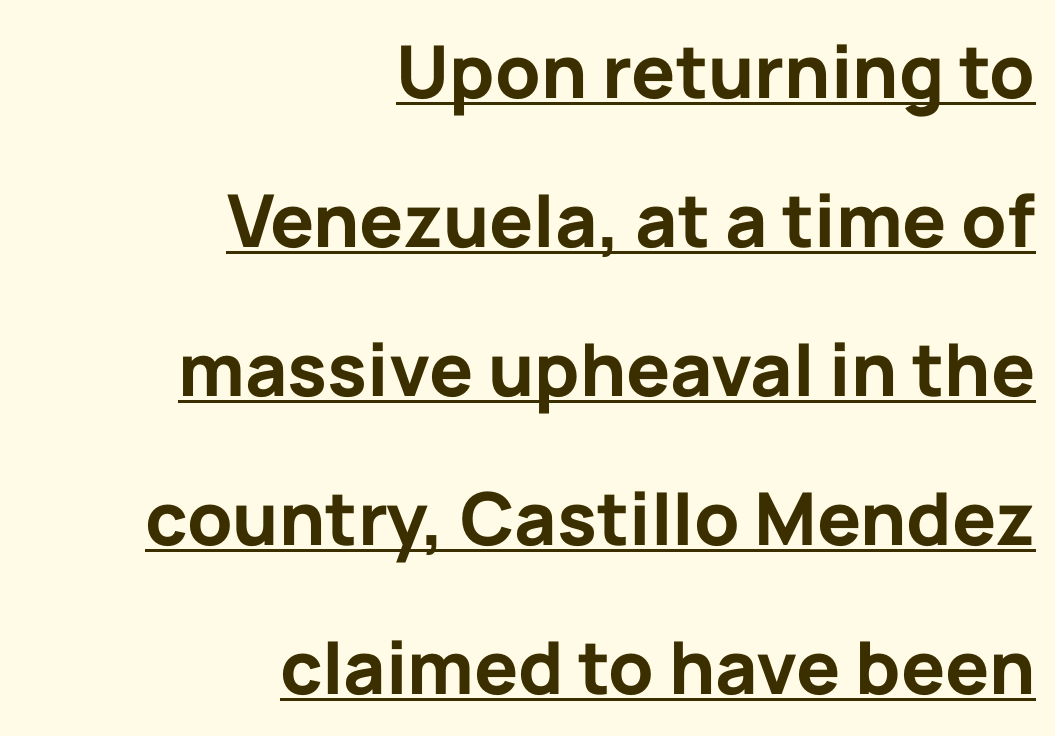
{"serif": "no", "italic": "no", "bold": "yes", "weight": "bold", "width": "normal", "stroke_contrast": "low", "x_height": "medium", "monospaced": "no", "underline": "yes", "align": "right", "line_spacing": "loose", "line_spacing_ratio": 2.04, "letter_spacing": "normal", "letter_spacing_em": 0.0, "glyph_px": 73}
